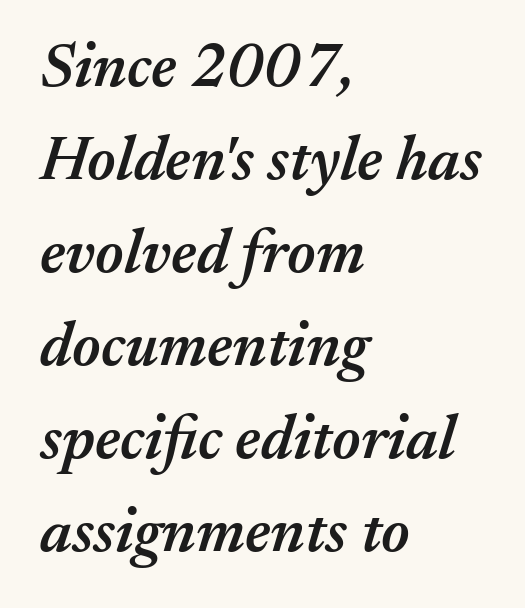
{"italic": "yes", "lean": "right", "slant_degrees": 17, "bold": "semi", "weight": "semibold", "width": "normal", "stroke_contrast": "medium", "x_height": "medium", "monospaced": "no", "underline": "no", "align": "left", "line_spacing": "normal", "line_spacing_ratio": 1.5, "letter_spacing": "normal", "letter_spacing_em": 0.0, "glyph_px": 62}
